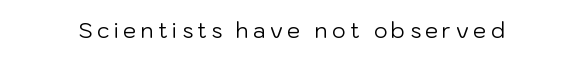
Q: Is the text bold? A: No.
Q: Is the text italic (slanted)? A: No, it is upright.
Q: Is the text underlined? A: No.
Q: Is the spacing between letters normal or unusually wide? A: Unusually wide.
